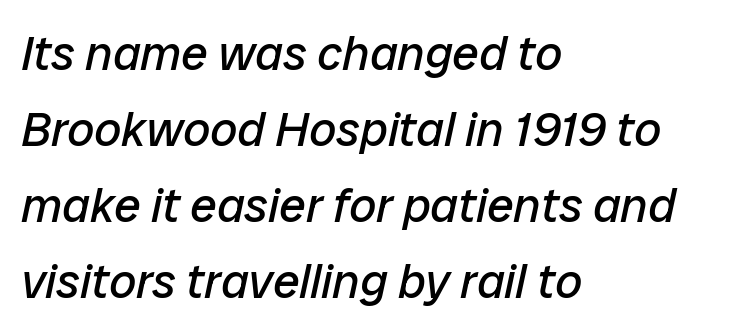
{"italic": "yes", "lean": "right", "slant_degrees": 12, "bold": "no", "weight": "regular", "width": "normal", "stroke_contrast": "low", "x_height": "medium", "monospaced": "no", "underline": "no", "align": "left", "line_spacing": "normal", "line_spacing_ratio": 1.58, "letter_spacing": "normal", "letter_spacing_em": 0.0, "glyph_px": 48}
